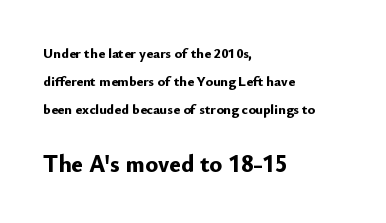
{"italic": "no", "bold": "yes", "underline": "no", "align": "left", "line_spacing": "loose", "line_spacing_ratio": 2.0, "letter_spacing": "normal", "letter_spacing_em": 0.0, "larger_block": "second", "size_ratio": 1.71, "glyph_px": 24}
